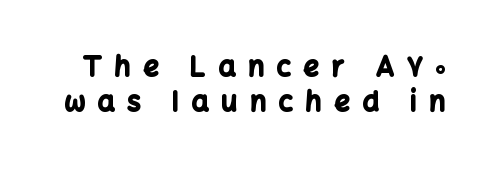
Q: Is the text bold? A: Yes.
Q: Is the text italic (slanted)? A: No, it is upright.
Q: Is the text underlined? A: No.
Q: Is the spacing between letters normal or unusually wide? A: Unusually wide.
Q: Is the spacing between lines tight, normal or loose? A: Normal.
